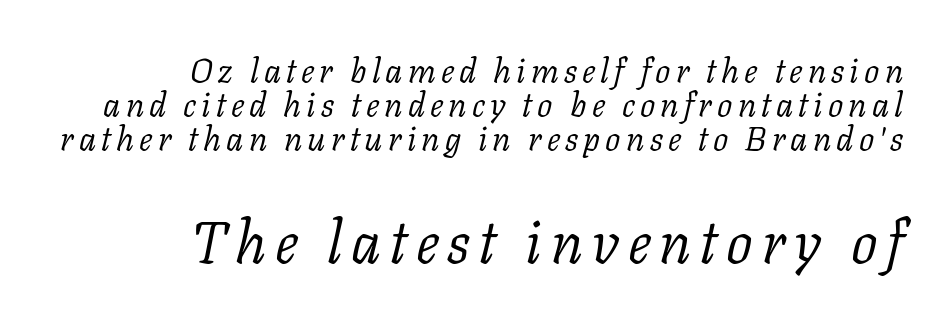
In CSS terms this would be text-align: right. The later block is typeset at a bigger size than the earlier block. Note the varied advance widths — an 'i' is clearly narrower than an 'm'. The letterforms sit at book weight or below. These lines were composed using italics. No word sits above an underline.
